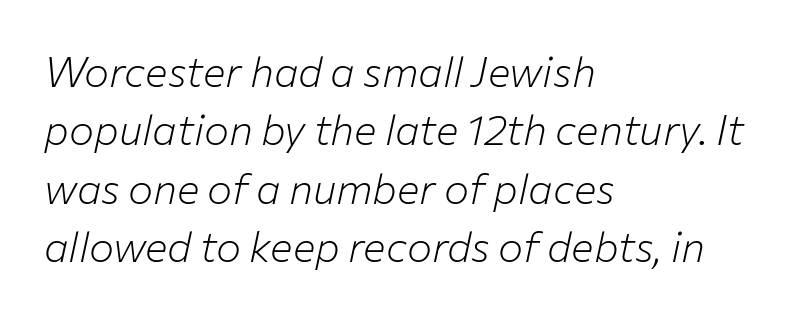
Q: Is the text bold? A: No.
Q: Is the text italic (slanted)? A: Yes, it leans right by about 12 degrees.
Q: Is the text underlined? A: No.
Q: How is the paragraph aligned? A: Left-aligned.
Q: Is the spacing between letters normal or unusually wide? A: Normal.
Q: Is the spacing between lines tight, normal or loose? A: Normal.
Q: Width (condensed, normal, or wide)? A: Normal.
Q: Stroke contrast? A: Low.
Q: x-height? A: Medium.
Q: Monospaced? A: No.
